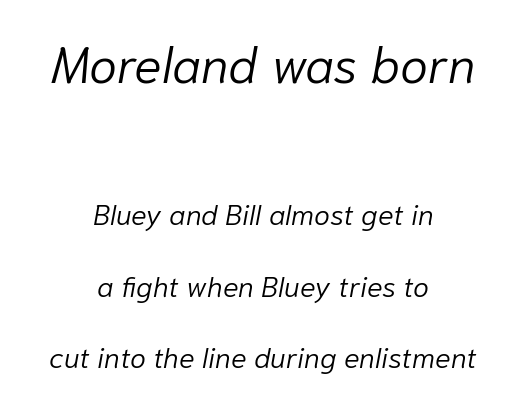
{"italic": "yes", "lean": "right", "slant_degrees": 10, "bold": "no", "weight": "light", "width": "normal", "stroke_contrast": "low", "x_height": "medium", "monospaced": "no", "underline": "no", "align": "center", "line_spacing": "loose", "line_spacing_ratio": 2.46, "letter_spacing": "normal", "letter_spacing_em": 0.0, "larger_block": "first", "size_ratio": 1.76, "glyph_px": 51}
